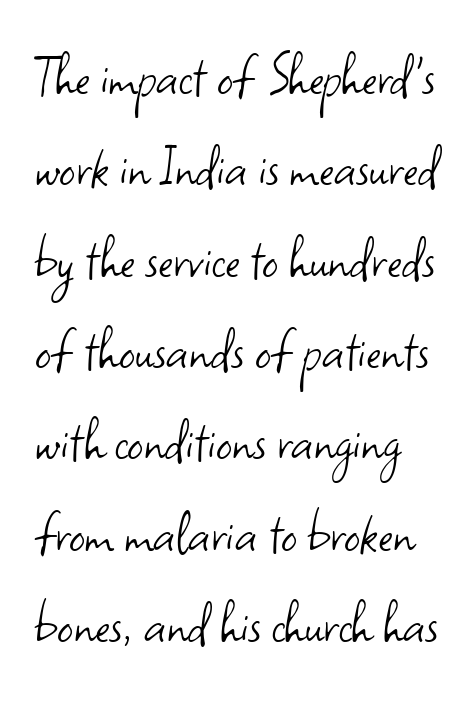
{"serif": "no", "bold": "no", "weight": "light", "width": "normal", "stroke_contrast": "low", "x_height": "small", "monospaced": "no", "underline": "no", "line_spacing": "normal", "line_spacing_ratio": 1.45, "letter_spacing": "normal", "letter_spacing_em": 0.0, "glyph_px": 63}
